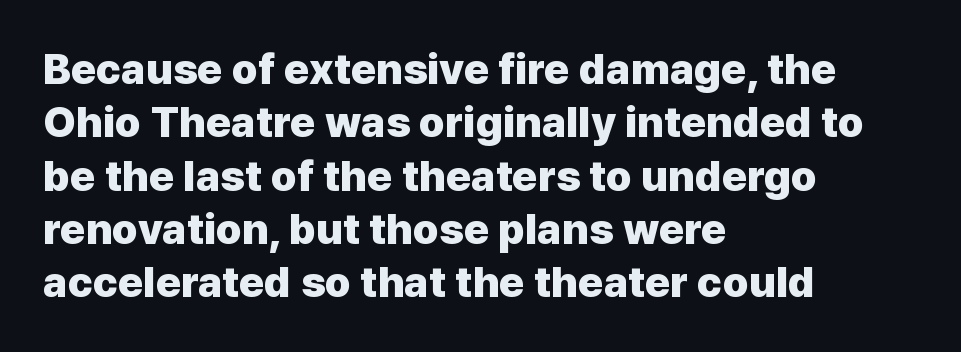
The rendering uses natural spacing where letterforms have individual widths. A dark, heavy texture on the line: the type is bold. The glyphs in this specimen are sans serif. Observe the ordinary spacing: letters are neighbours, not strangers. The foot of each line stays bare and open. Caption: multi-line text, flush left, ragged right.
